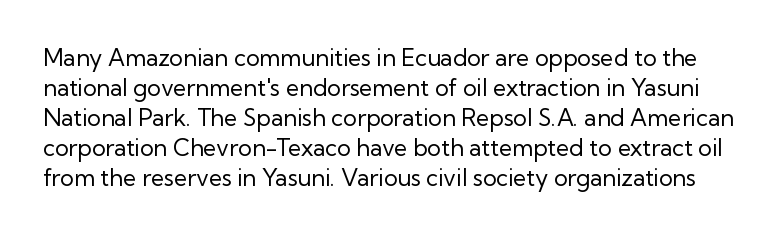
The image shows 23 px text type, upright; set normal line spacing (1.3x), normal letter spacing, not underlined.
